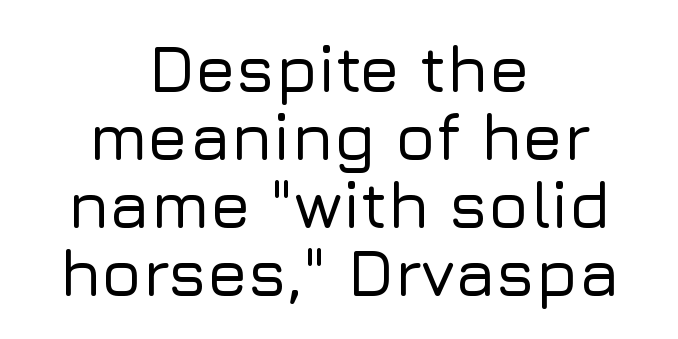
Varying glyph widths throughout — classic text-font behaviour. Nope, no serifs anywhere on these letters. The block of text is dense from top to bottom, with scant space between rows. The foot of each line stays bare and open. Observe the ordinary spacing: letters are neighbours, not strangers.
